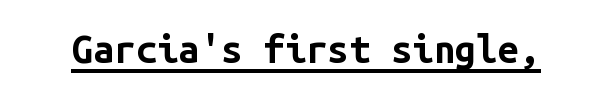
The image shows 38 px bold sans-serif type, upright, monospaced; set normal letter spacing, underlined; low stroke contrast and a medium x-height.
